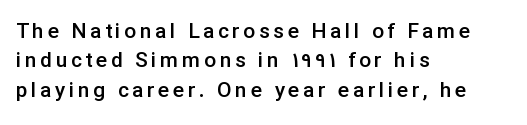
The image shows 21 px text type, upright; set left-aligned, normal line spacing (1.4x), not underlined.
